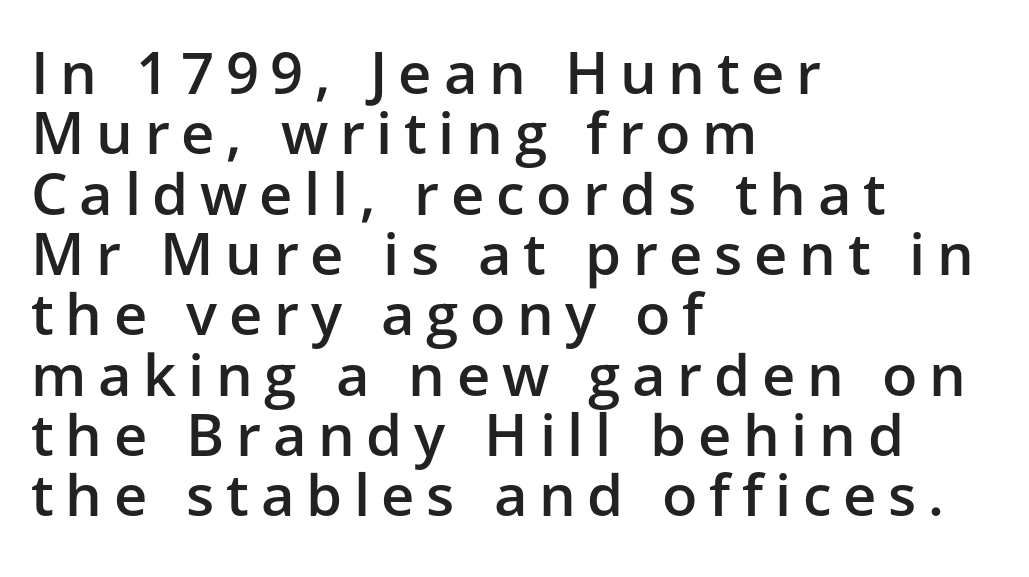
Underlining? Definitely not there. Are there feet on the stems? There aren't — it's a sans. It's the straight-up-and-down kind of type. Typeset ragged right — the left edge is the straight one. Someone cranked the tracking dial way up on this one. Is there much room between lines? No — they nearly touch.
